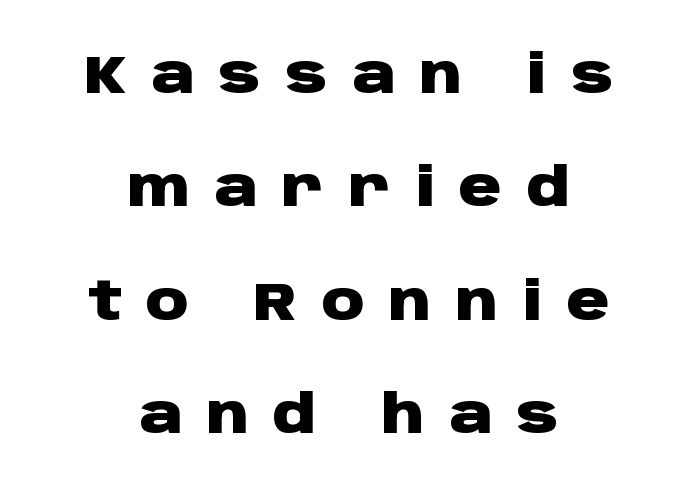
The image shows 53 px heavy, wide sans-serif type, upright; set centered, loose line spacing (2.14x), unusually wide letter spacing (+0.46 em), not underlined; low stroke contrast and a large x-height.
